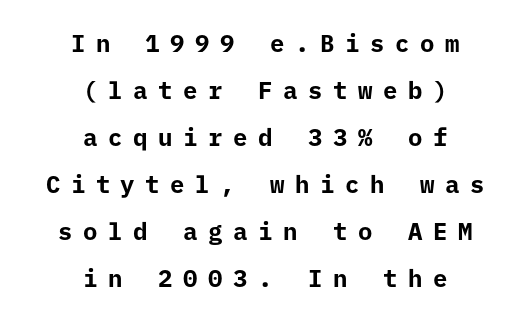
The image shows 24 px bold type, upright; set centered, loose line spacing (1.96x), unusually wide letter spacing (+0.44 em), not underlined.
